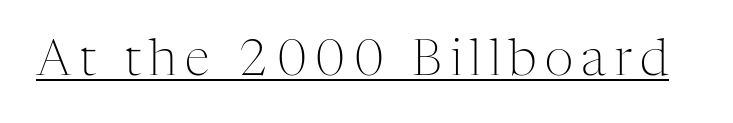
Beneath each row of characters lies a ruled line. A typesetter would label this face a serif. The font's upright variant was chosen for this text. The font sits on the lighter half of the weight spectrum, regular included. The passage shown is typed in a proportional face where columns would drift.
